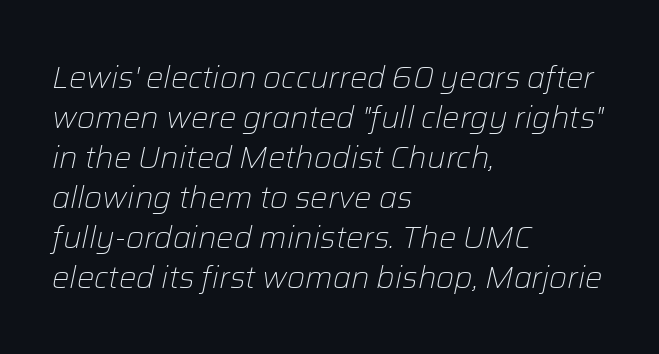
Successive baselines arrive at the customary interval. The foot of each line stays bare and open. The face used here is proportionally spaced, like ordinary book or web type. Notice how the passage keeps a crisp vertical edge on the left only.
